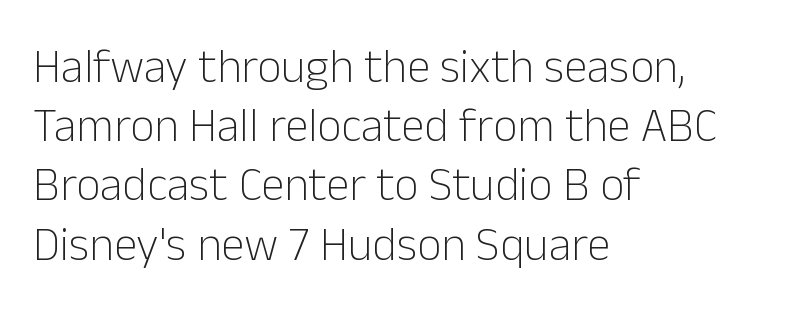
{"serif": "no", "italic": "no", "bold": "no", "weight": "light", "width": "normal", "stroke_contrast": "low", "x_height": "medium", "monospaced": "no", "underline": "no", "align": "left", "line_spacing": "normal", "line_spacing_ratio": 1.26, "letter_spacing": "normal", "letter_spacing_em": 0.0, "glyph_px": 47}
